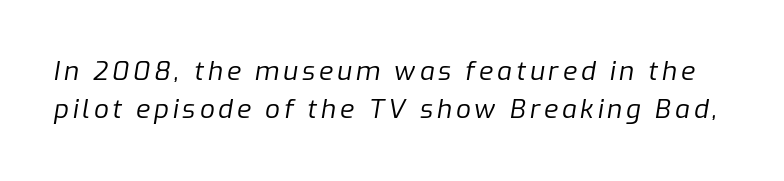
Q: Is the text bold? A: No.
Q: Is the text italic (slanted)? A: Yes, it leans right by about 9 degrees.
Q: Is the text underlined? A: No.
Q: Is the spacing between lines tight, normal or loose? A: Normal.
